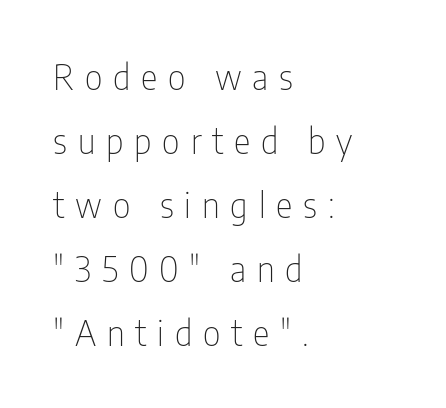
No italicization has been applied; the sample stays upright. Quick note: underline off. Weight: regular or lighter. The face used here is proportionally spaced, like ordinary book or web type.
